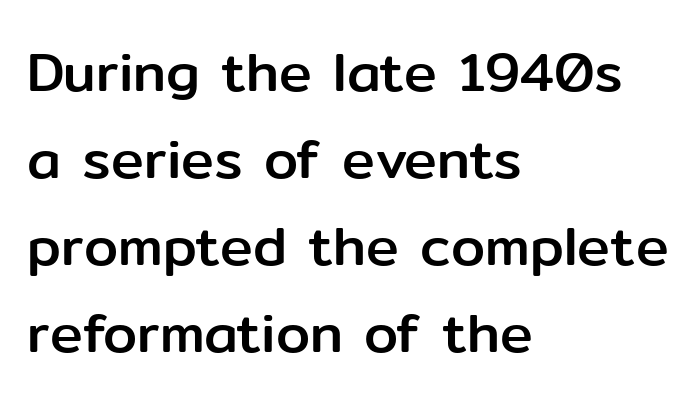
Q: Is the text italic (slanted)? A: No, it is upright.
Q: Is the typeface a serif or a sans-serif typeface? A: Sans-serif.
Q: Is the text underlined? A: No.
Q: How is the paragraph aligned? A: Left-aligned.
Q: Is the spacing between letters normal or unusually wide? A: Normal.
Q: Is the spacing between lines tight, normal or loose? A: Normal.
Q: Width (condensed, normal, or wide)? A: Normal.
Q: Stroke contrast? A: Low.
Q: x-height? A: Medium.
Q: Monospaced? A: No.
